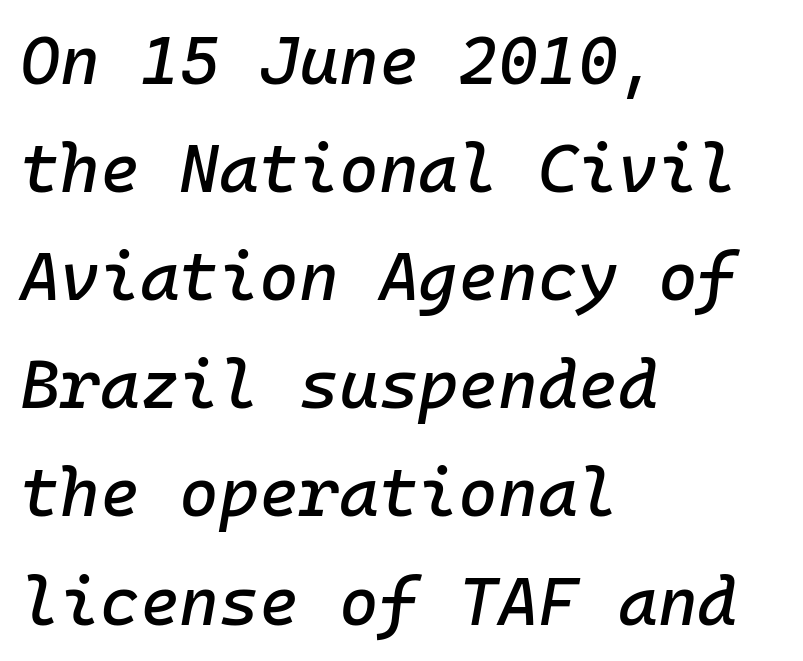
Each word holds together tightly as a unit, with standard inter-letter gaps. The specimen reads as italic at a glance. The area under the type is left untouched. This sample is left-justified, so line endings fall wherever the words run out. Leading: standard. The letters march in equal steps, a hallmark of fixed-pitch type.
